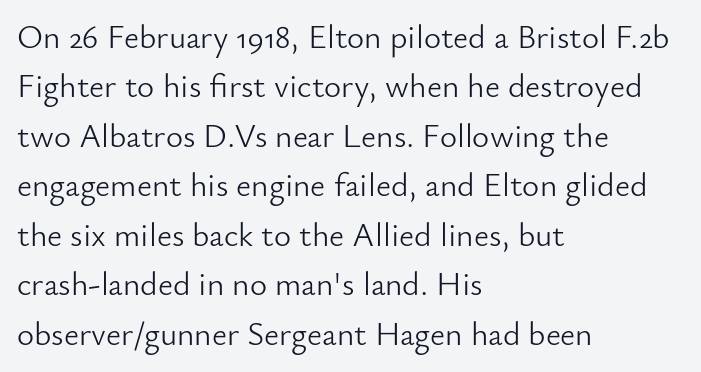
Q: Is the text bold? A: No.
Q: Is the text italic (slanted)? A: No, it is upright.
Q: Is the typeface a serif or a sans-serif typeface? A: Sans-serif.
Q: Is the text underlined? A: No.
Q: How is the paragraph aligned? A: Left-aligned.
Q: Is the spacing between letters normal or unusually wide? A: Normal.
Q: Is the spacing between lines tight, normal or loose? A: Normal.
Q: Width (condensed, normal, or wide)? A: Normal.
Q: Stroke contrast? A: Low.
Q: x-height? A: Small.
Q: Monospaced? A: No.
